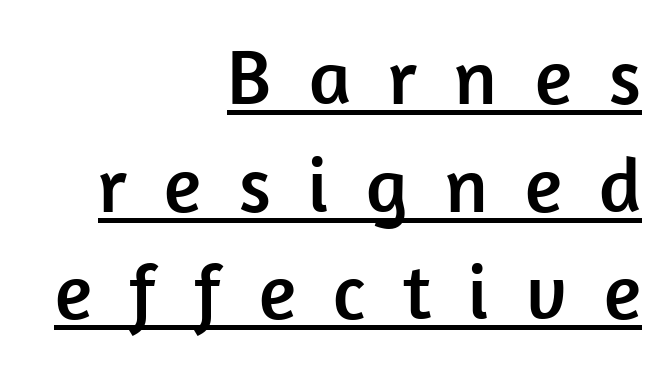
A typesetter would call this heavily tracked-out type. Each line of the rendering has a horizontal stroke beneath the glyphs. Characters remain perfectly vertical along every line. Teacher's note: observe the even right margin — that is flush-right alignment.
